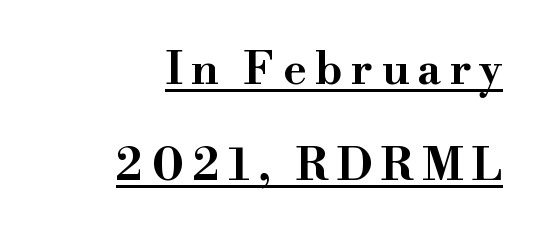
The image shows 45 px wide serif type, upright; set right-aligned, loose line spacing (2.14x), underlined; high stroke contrast and a small x-height.
